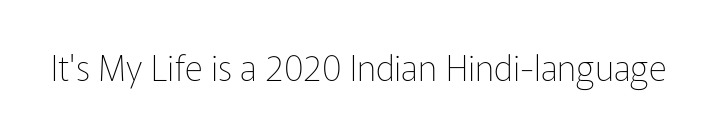
Regarding serifs, this sample does without them. The gaps between neighbouring characters are ordinary and unremarkable. Varying glyph widths throughout — classic text-font behaviour. Italic: no, the glyphs are upright roman. The font sits on the lighter half of the weight spectrum, regular included. Descenders are the only things crossing below the line.
